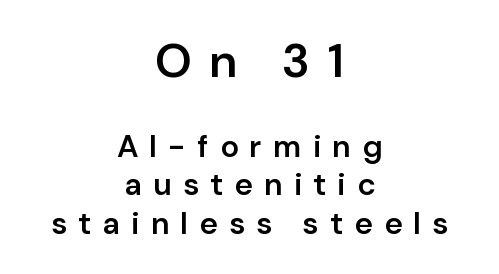
Q: Is the text bold? A: Semi-bold.
Q: Is the text italic (slanted)? A: No, it is upright.
Q: Is the typeface a serif or a sans-serif typeface? A: Sans-serif.
Q: Is the text underlined? A: No.
Q: How is the paragraph aligned? A: Centered.
Q: Is the spacing between letters normal or unusually wide? A: Unusually wide.
Q: Which block of text is set in a larger size, the first (top) or the second (bottom)? A: The first (top) one.
Q: Width (condensed, normal, or wide)? A: Normal.
Q: Stroke contrast? A: Low.
Q: x-height? A: Medium.
Q: Monospaced? A: No.
